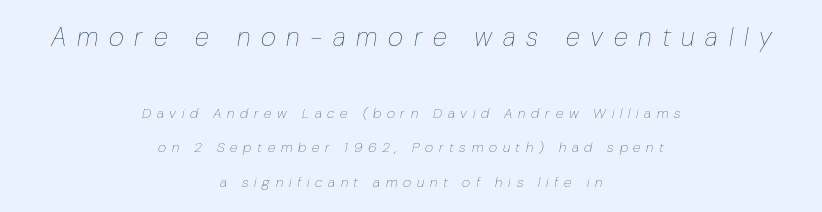
Q: Is the text bold? A: No.
Q: Is the text italic (slanted)? A: Yes, it leans right by about 10 degrees.
Q: Is the text underlined? A: No.
Q: How is the paragraph aligned? A: Centered.
Q: Is the spacing between letters normal or unusually wide? A: Unusually wide.
Q: Is the spacing between lines tight, normal or loose? A: Loose.
Q: Which block of text is set in a larger size, the first (top) or the second (bottom)? A: The first (top) one.
